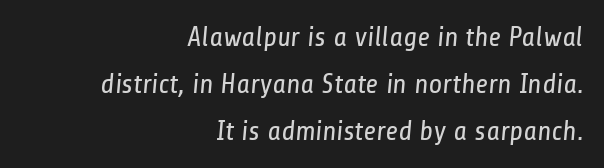
{"serif": "no", "bold": "no", "weight": "regular", "width": "condensed", "stroke_contrast": "low", "x_height": "medium", "monospaced": "no", "underline": "no", "align": "right", "line_spacing": "normal", "line_spacing_ratio": 1.67, "letter_spacing": "normal", "letter_spacing_em": 0.0, "glyph_px": 28}
